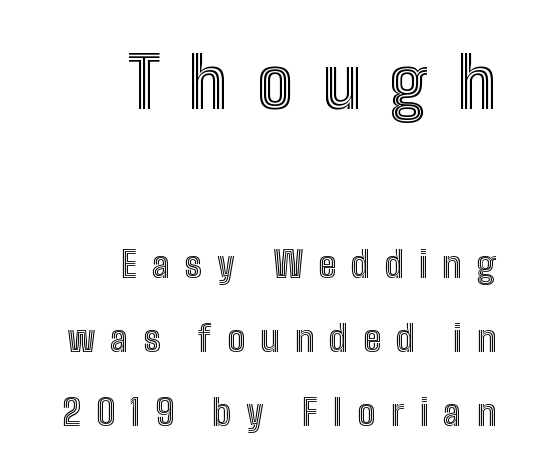
The image shows 71 px condensed type, upright; set right-aligned, loose line spacing (2.06x), unusually wide letter spacing (+0.42 em), not underlined; the first (top) block is 1.97x larger; a medium x-height.
